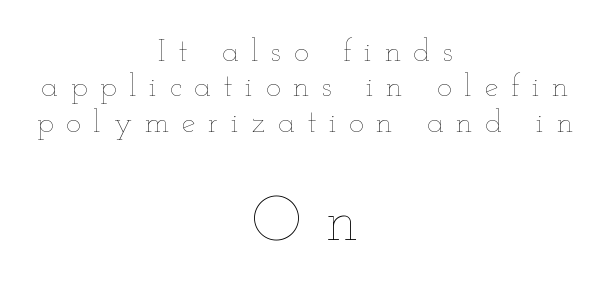
{"italic": "no", "bold": "no", "weight": "thin", "width": "wide", "stroke_contrast": "low", "x_height": "small", "monospaced": "no", "underline": "no", "align": "center", "line_spacing": "tight", "line_spacing_ratio": 1.14, "letter_spacing": "wide", "letter_spacing_em": 0.41, "larger_block": "second", "size_ratio": 2.0, "glyph_px": 62}
